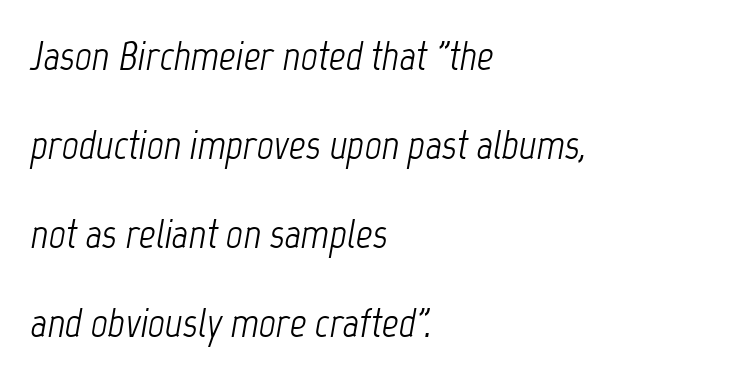
Interline gaps are noticeably wide in this sample. Glance below the letters and you will spot only blank space. Varying glyph widths throughout — classic text-font behaviour. The letters sit at their default tracking, neither squeezed nor spread. Heft: none added — not bold. Short and long lines alike share a common starting point at left.
